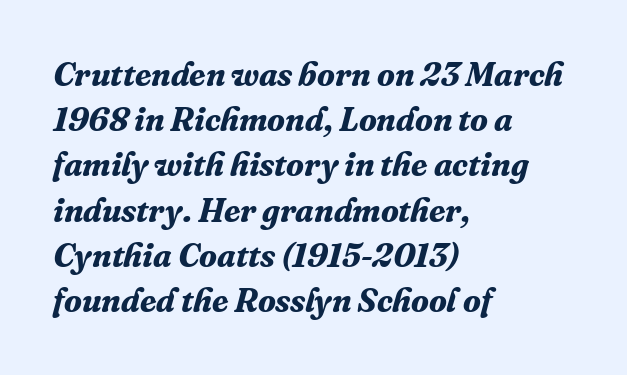
{"serif": "yes", "italic": "yes", "lean": "right", "slant_degrees": 16, "bold": "yes", "weight": "bold", "width": "normal", "stroke_contrast": "medium", "x_height": "medium", "monospaced": "no", "underline": "no", "align": "left", "line_spacing": "normal", "line_spacing_ratio": 1.37, "letter_spacing": "normal", "letter_spacing_em": 0.0, "glyph_px": 33}
